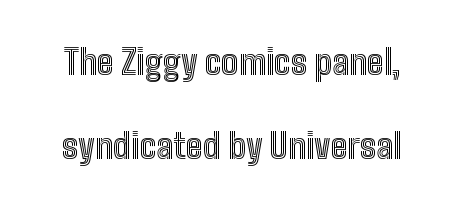
The image shows 34 px condensed type, upright; set loose line spacing (2.46x), normal letter spacing, not underlined; a medium x-height.
